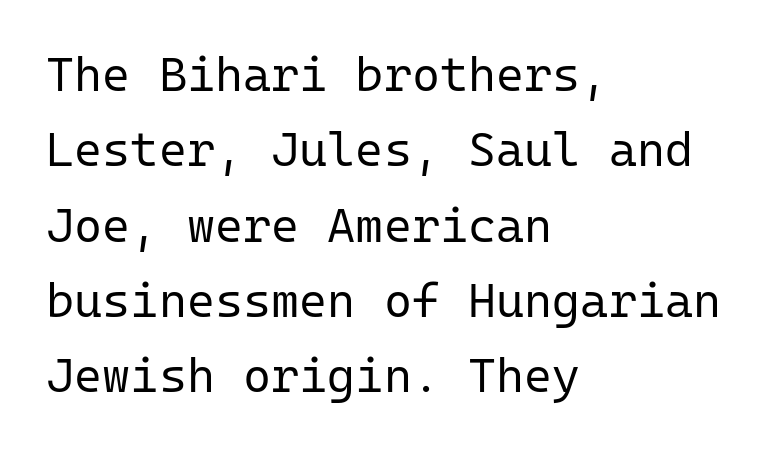
The image shows 48 px regular-weight sans-serif type, upright, monospaced; set left-aligned, normal line spacing (1.57x), normal letter spacing, not underlined; low stroke contrast and a medium x-height.
